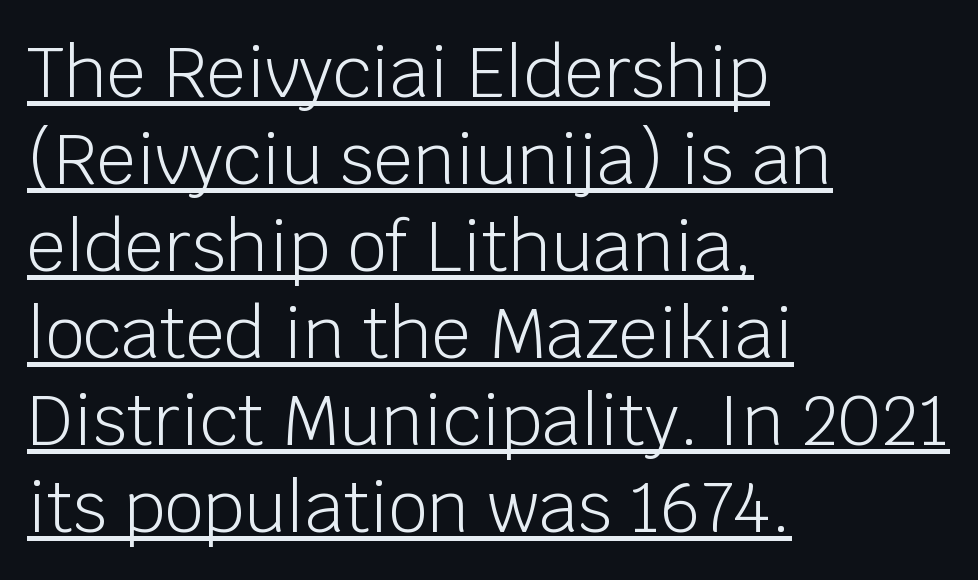
{"serif": "no", "italic": "no", "bold": "no", "weight": "light", "width": "normal", "stroke_contrast": "low", "x_height": "large", "monospaced": "no", "underline": "yes", "align": "left", "line_spacing": "normal", "line_spacing_ratio": 1.26, "letter_spacing": "normal", "letter_spacing_em": 0.0, "glyph_px": 69}
